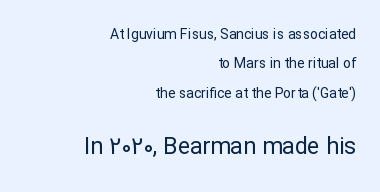
Q: Is the text bold? A: No.
Q: Is the text italic (slanted)? A: No, it is upright.
Q: Is the text underlined? A: No.
Q: How is the paragraph aligned? A: Right-aligned.
Q: Is the spacing between letters normal or unusually wide? A: Normal.
Q: Is the spacing between lines tight, normal or loose? A: Loose.
Q: Which block of text is set in a larger size, the first (top) or the second (bottom)? A: The second (bottom) one.
